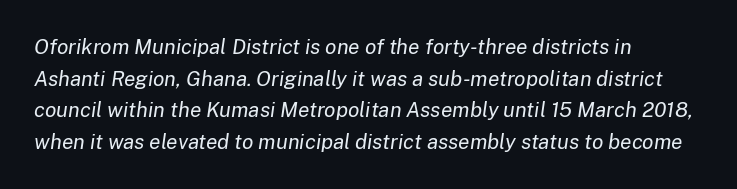
Honestly, the letter spacing is just normal — you wouldn't notice it. Leading matches the norm, producing a regular column. No letter is thick-stroked: the sample isn't bold. Posture: slanted.
